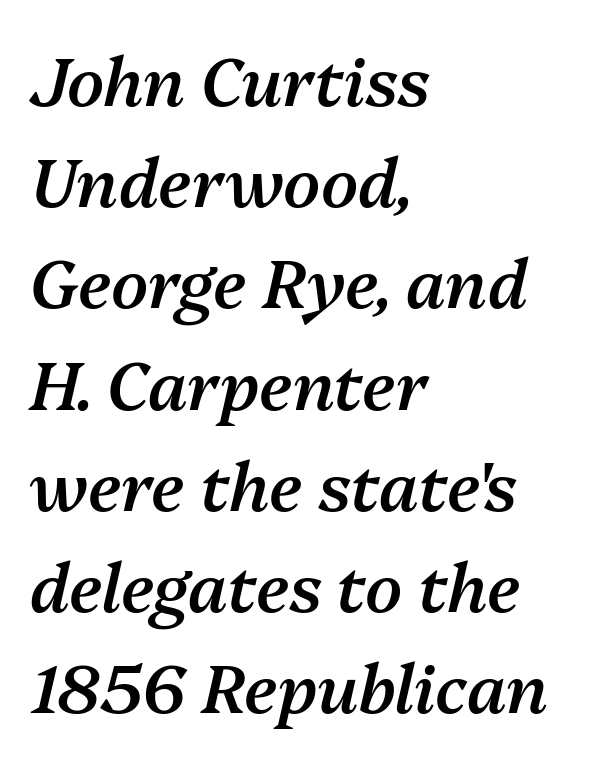
The type is set solid horizontally, with unmodified tracking. The glyphs have the mass of a demibold cut, below bold. The axis of the letterforms is tilted away from vertical. The text block is weighted toward the left margin, trailing off unevenly rightward. Words float on clear page, feet unadorned. The line-height multiplier appears to be the usual default.
